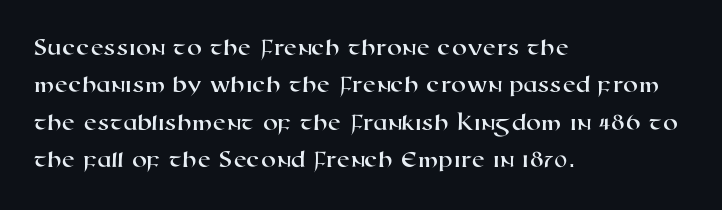
{"underline": "no", "align": "left", "line_spacing": "normal", "line_spacing_ratio": 1.56, "letter_spacing": "normal", "letter_spacing_em": 0.0, "glyph_px": 24}
